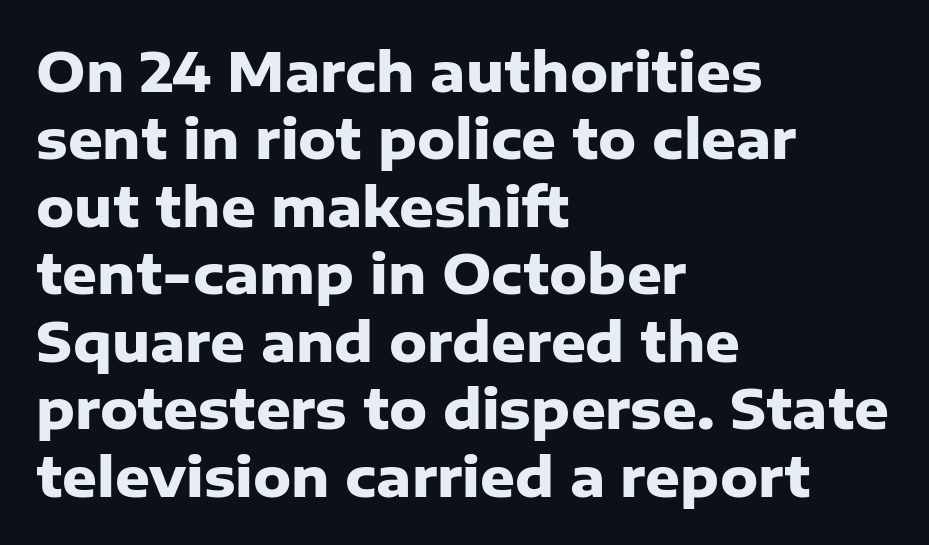
The image shows 54 px heavy sans-serif type, upright; set left-aligned, normal line spacing (1.25x), normal letter spacing, not underlined; low stroke contrast and a medium x-height.
